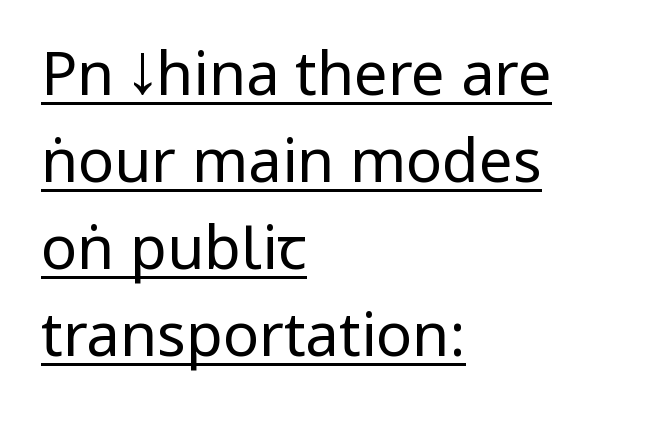
Students, observe the line beneath the letters — that is underlining. Stems and bowls with no extra thickness — not bold. In terms of letterform style, serifs are entirely absent. You can tell it's not italic because the verticals are truly vertical. The line texture is even and compact thanks to regular tracking.
